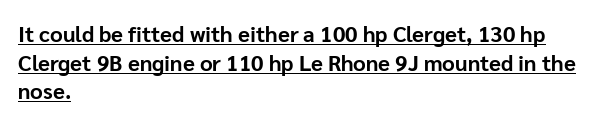
Q: Is the text bold? A: Yes.
Q: Is the text italic (slanted)? A: No, it is upright.
Q: Is the text underlined? A: Yes.
Q: How is the paragraph aligned? A: Left-aligned.
Q: Is the spacing between letters normal or unusually wide? A: Normal.
Q: Is the spacing between lines tight, normal or loose? A: Normal.
